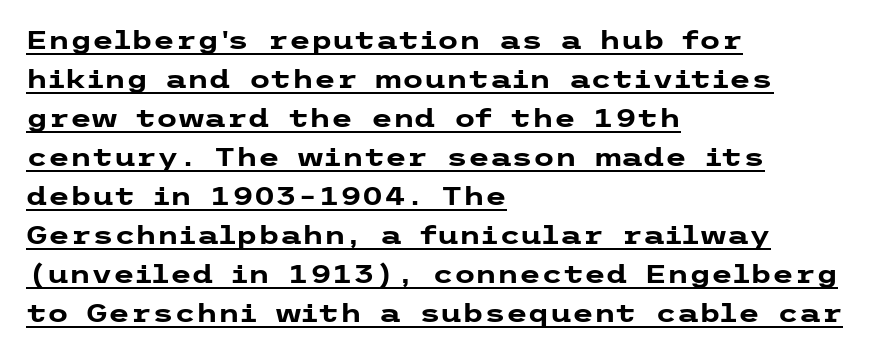
Q: Is the text bold? A: Yes.
Q: Is the text italic (slanted)? A: No, it is upright.
Q: Is the text underlined? A: Yes.
Q: How is the paragraph aligned? A: Left-aligned.
Q: Is the spacing between letters normal or unusually wide? A: Normal.
Q: Is the spacing between lines tight, normal or loose? A: Normal.
